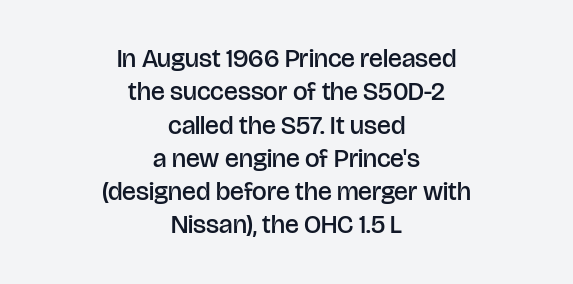
The image shows 26 px text type, upright; set centered, normal line spacing (1.28x), normal letter spacing, not underlined.
